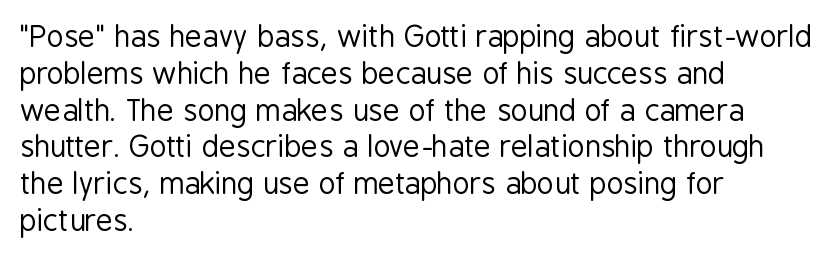
Q: Is the text bold? A: No.
Q: Is the text italic (slanted)? A: No, it is upright.
Q: Is the typeface a serif or a sans-serif typeface? A: Sans-serif.
Q: Is the text underlined? A: No.
Q: How is the paragraph aligned? A: Left-aligned.
Q: Is the spacing between letters normal or unusually wide? A: Normal.
Q: Is the spacing between lines tight, normal or loose? A: Normal.
Q: Width (condensed, normal, or wide)? A: Condensed.
Q: Stroke contrast? A: Low.
Q: x-height? A: Medium.
Q: Monospaced? A: No.
